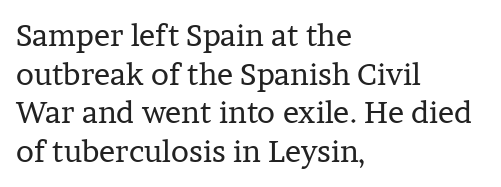
Q: Is the text bold? A: No.
Q: Is the text italic (slanted)? A: No, it is upright.
Q: Is the typeface a serif or a sans-serif typeface? A: Serif.
Q: Is the text underlined? A: No.
Q: How is the paragraph aligned? A: Left-aligned.
Q: Is the spacing between letters normal or unusually wide? A: Normal.
Q: Is the spacing between lines tight, normal or loose? A: Normal.
Q: Width (condensed, normal, or wide)? A: Normal.
Q: Stroke contrast? A: Low.
Q: x-height? A: Medium.
Q: Monospaced? A: No.
